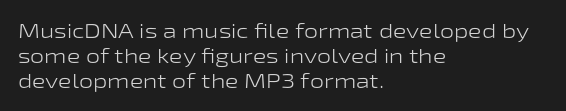
Q: Is the text bold? A: No.
Q: Is the text italic (slanted)? A: No, it is upright.
Q: Is the text underlined? A: No.
Q: How is the paragraph aligned? A: Left-aligned.
Q: Is the spacing between letters normal or unusually wide? A: Normal.
Q: Is the spacing between lines tight, normal or loose? A: Normal.
